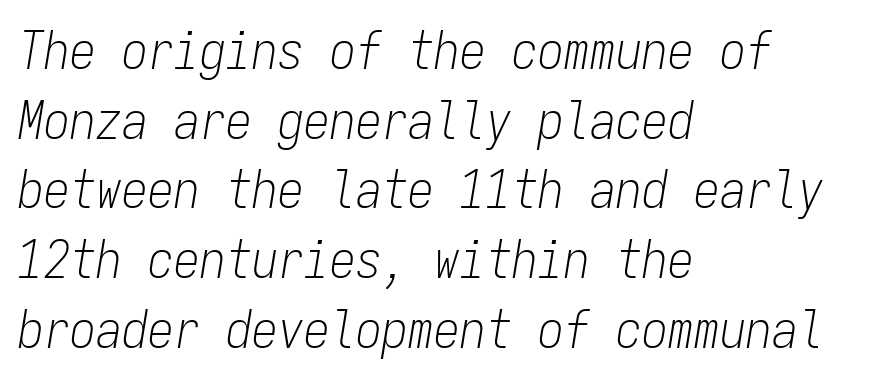
Weight: in the light-to-regular range. The setting favours the left margin, as ordinary paragraphs usually do. Short note: letters normally spaced. The passage shown stacks its lines at a standard gap.
